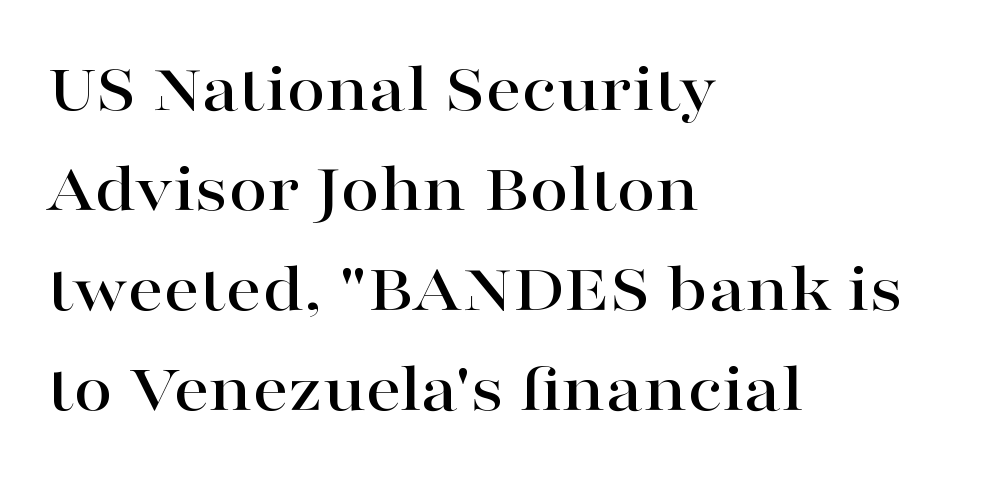
The image shows 71 px wide serif type, upright; set left-aligned, normal line spacing (1.41x), normal letter spacing, not underlined; high stroke contrast and a medium x-height.
